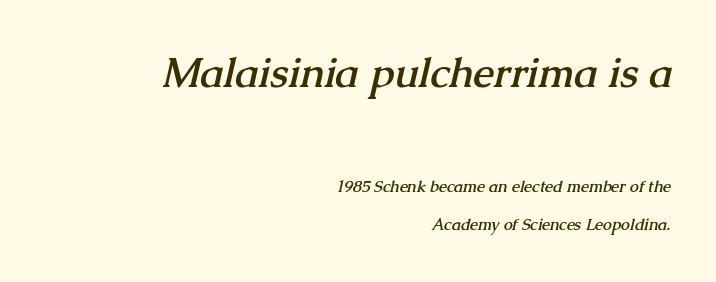
The image shows 41 px semibold serif type; set right-aligned, loose line spacing (2.38x), normal letter spacing, not underlined; the first (top) block is 2.56x larger; medium stroke contrast and a medium x-height.
